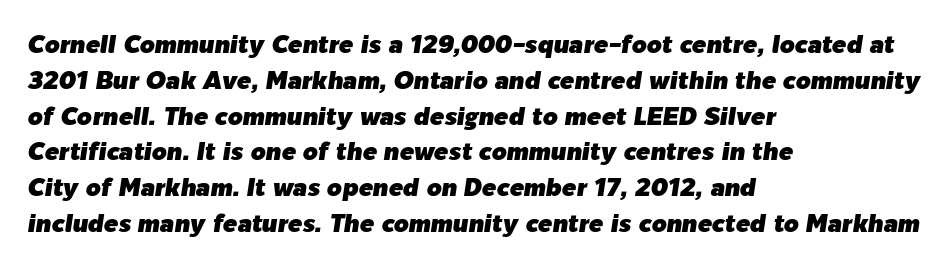
The image shows 24 px text type, italic (leaning right); set left-aligned, normal line spacing (1.49x), normal letter spacing, not underlined.
